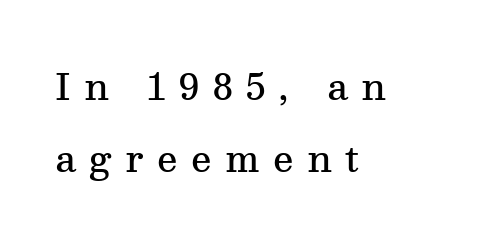
Q: Is the text bold? A: Semi-bold.
Q: Is the text italic (slanted)? A: No, it is upright.
Q: Is the typeface a serif or a sans-serif typeface? A: Serif.
Q: Is the text underlined? A: No.
Q: How is the paragraph aligned? A: Left-aligned.
Q: Is the spacing between letters normal or unusually wide? A: Unusually wide.
Q: Is the spacing between lines tight, normal or loose? A: Loose.
Q: Width (condensed, normal, or wide)? A: Normal.
Q: Stroke contrast? A: Medium.
Q: x-height? A: Medium.
Q: Monospaced? A: No.
